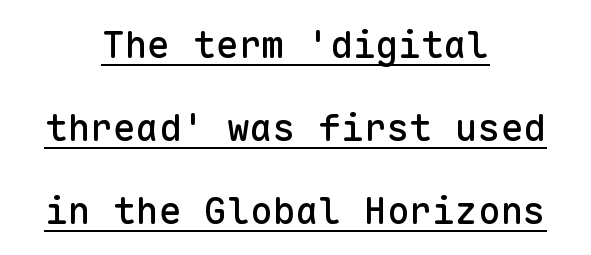
Every row of glyphs is offset so its center matches the block's center. This rendering leaves character spacing at its baseline value. The lettering holds an erect, upright posture throughout. Beneath each row of characters lies a ruled line. What kind of face is this? One without serifs — a sans. The face used here is monospaced, like something from a code editor.
